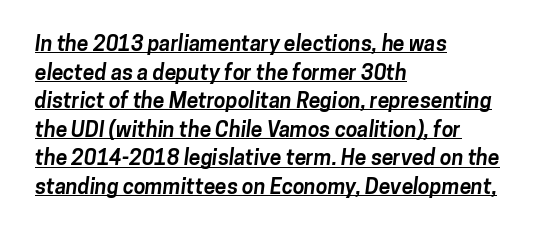
Its strokes are broad and dark, the hallmark of bold type. If you drew a ruler down the left edge, every line would touch it. Caption: lettering with a line underneath. How would I describe the line gaps? Plain and ordinary. The letterforms sit shoulder to shoulder at normal distance.
